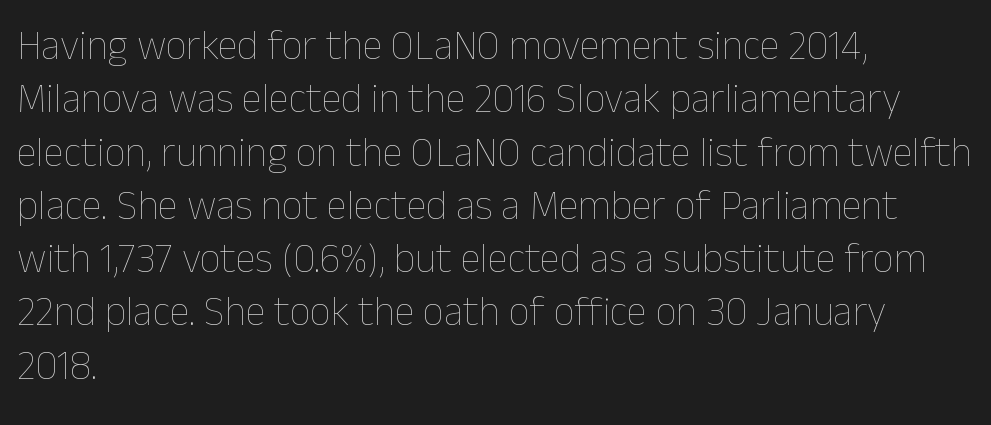
The image shows 41 px thin type, upright; set left-aligned, normal line spacing (1.3x), normal letter spacing, not underlined; low stroke contrast and a medium x-height.
